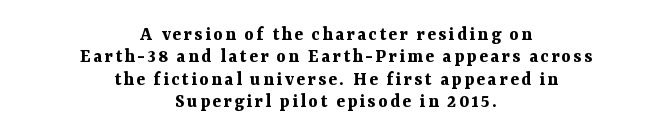
Bold? Absolutely — the strokes are thick and heavy. Check under the words: just untouched page. The typography opts for an upright posture over an oblique one. The designer dialed line spacing down below the default.
